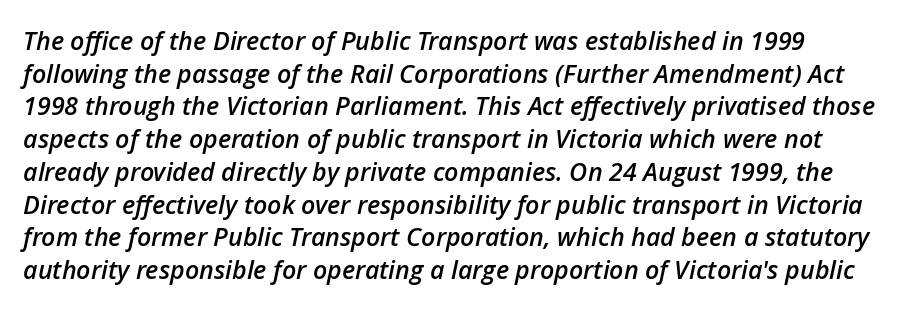
Quick note: interline space is typical. Descenders hang freely into open space. Inter-character spacing is left at the font's built-in metrics. Style check: oblique. The rendering uses a semibold face; strokes are thickened but not to full bold.
